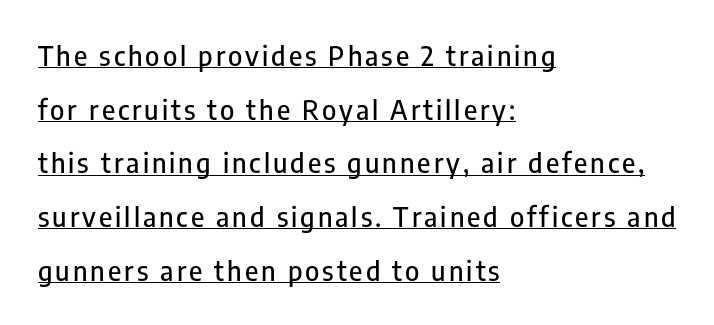
Q: Is the text italic (slanted)? A: No, it is upright.
Q: Is the text underlined? A: Yes.
Q: How is the paragraph aligned? A: Left-aligned.
Q: Is the spacing between lines tight, normal or loose? A: Loose.
